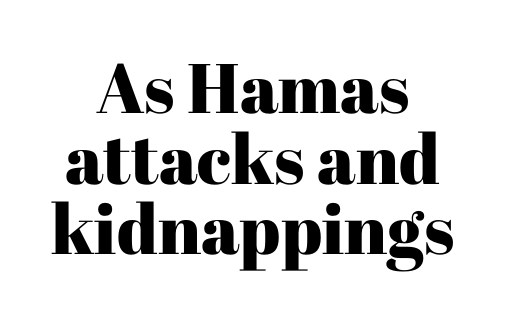
The string is rendered with underlining switched off. Does extra space separate the letters? No, they use regular spacing. Ascenders rise straight up at ninety degrees. The rendering positions every line midway between the sides. What kind of face is this? One with serifs.
